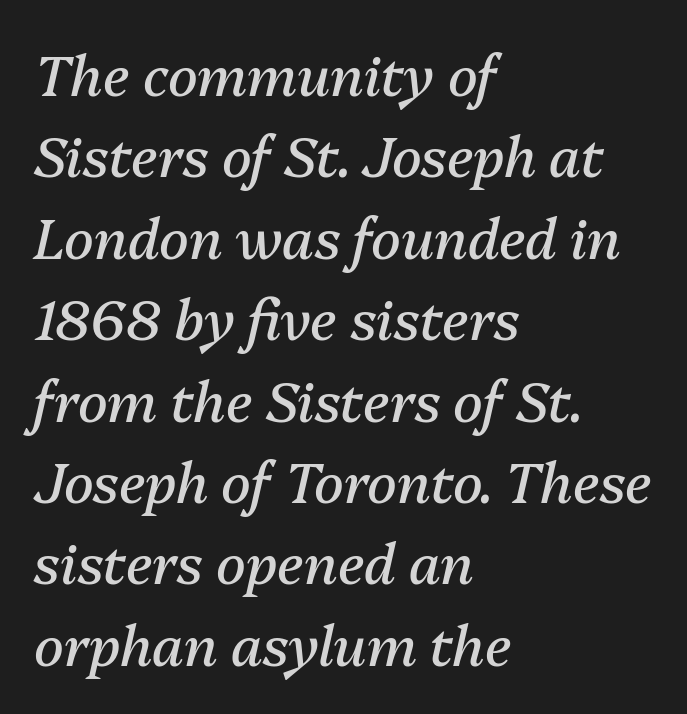
Q: Is the text bold? A: No.
Q: Is the text italic (slanted)? A: Yes, it leans right by about 13 degrees.
Q: Is the text underlined? A: No.
Q: How is the paragraph aligned? A: Left-aligned.
Q: Is the spacing between letters normal or unusually wide? A: Normal.
Q: Is the spacing between lines tight, normal or loose? A: Normal.
Q: Width (condensed, normal, or wide)? A: Normal.
Q: Stroke contrast? A: Medium.
Q: x-height? A: Medium.
Q: Monospaced? A: No.
